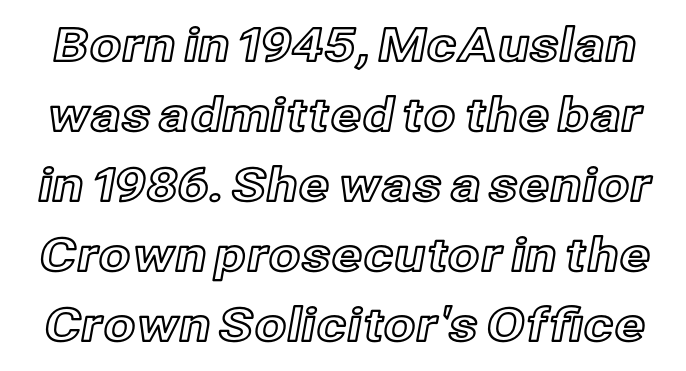
The image shows 46 px text type; set normal line spacing (1.52x), normal letter spacing, not underlined; a medium x-height.
